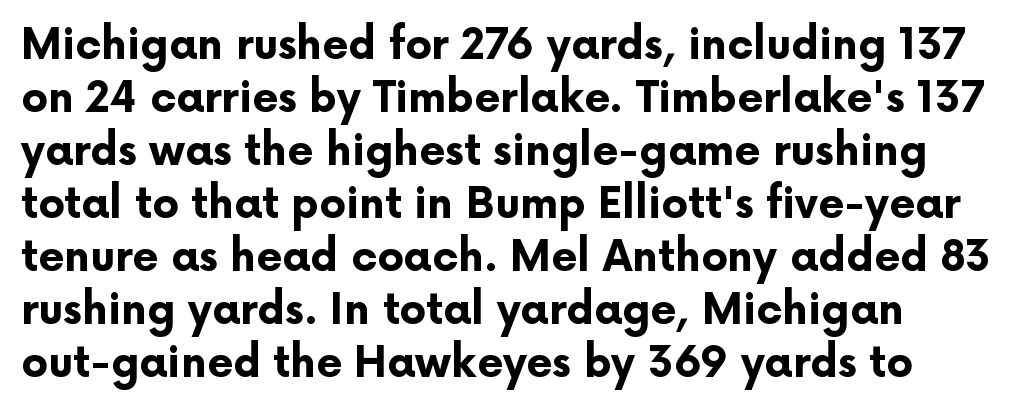
If you measured baseline to baseline, you'd find a middling distance. Do the characters align in a grid? No, the font is proportional. The characters display no serif detailing; their extremities are plain. No italicization has been applied; the sample stays upright.
